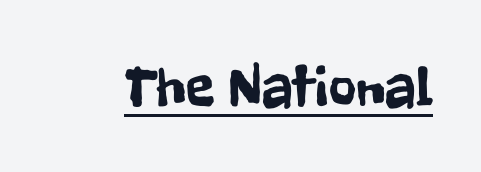
Q: Is the text italic (slanted)? A: No, it is upright.
Q: Is the typeface a serif or a sans-serif typeface? A: Sans-serif.
Q: Is the text underlined? A: Yes.
Q: Is the spacing between letters normal or unusually wide? A: Normal.
Q: Width (condensed, normal, or wide)? A: Condensed.
Q: Stroke contrast? A: Low.
Q: x-height? A: Medium.
Q: Monospaced? A: No.
